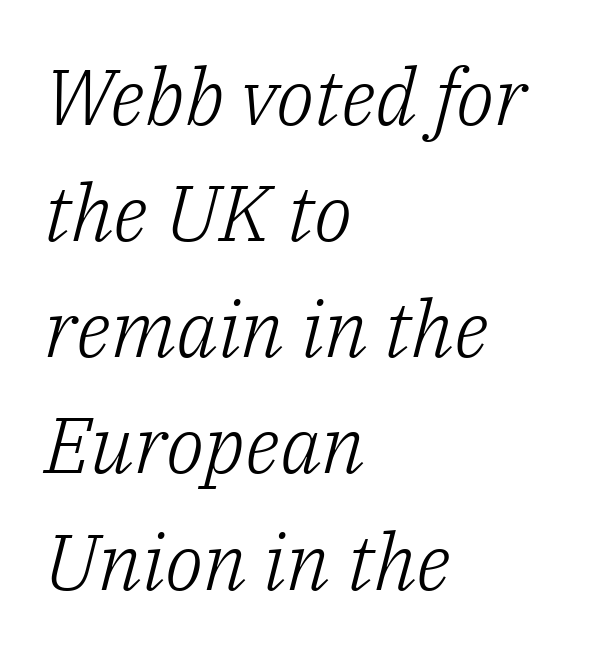
This sample has the flowing, uneven cadence of proportional lettering. These glyphs show unthickened strokes, regular width or finer. The letters carry serifs — small finishing strokes at the ends of their stems. Horizontal bands of white between lines are of average thickness. You can tell it's italic because the verticals aren't actually vertical.
